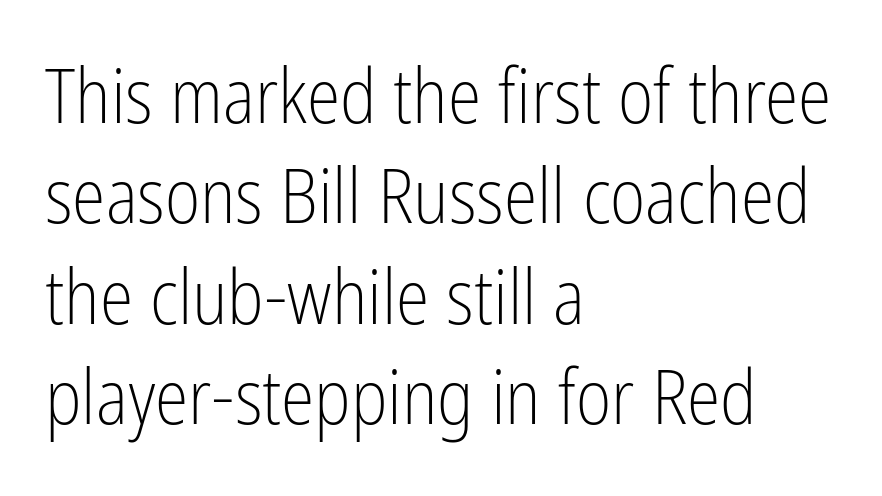
{"serif": "no", "italic": "no", "bold": "no", "weight": "light", "width": "condensed", "stroke_contrast": "low", "x_height": "medium", "monospaced": "no", "underline": "no", "align": "left", "line_spacing": "normal", "line_spacing_ratio": 1.32, "letter_spacing": "normal", "letter_spacing_em": 0.0, "glyph_px": 76}
